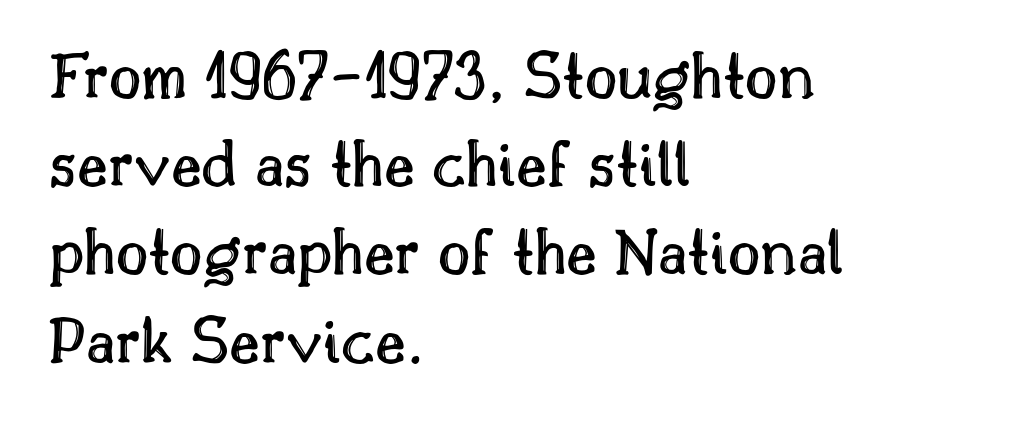
The rendering uses natural spacing where letterforms have individual widths. The text block is weighted toward the left margin, trailing off unevenly rightward. Anything drawn beneath the words? Only blank space. Tracking here is standard; glyphs follow each other at the usual distance.
